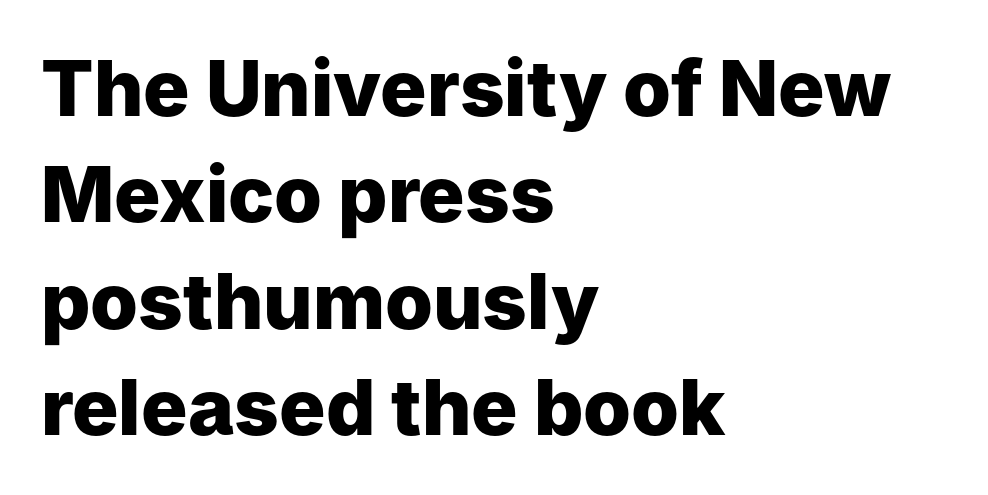
Q: Is the text bold? A: Yes.
Q: Is the text italic (slanted)? A: No, it is upright.
Q: Is the typeface a serif or a sans-serif typeface? A: Sans-serif.
Q: Is the text underlined? A: No.
Q: How is the paragraph aligned? A: Left-aligned.
Q: Is the spacing between letters normal or unusually wide? A: Normal.
Q: Is the spacing between lines tight, normal or loose? A: Normal.
Q: Width (condensed, normal, or wide)? A: Normal.
Q: Stroke contrast? A: Low.
Q: x-height? A: Medium.
Q: Monospaced? A: No.
